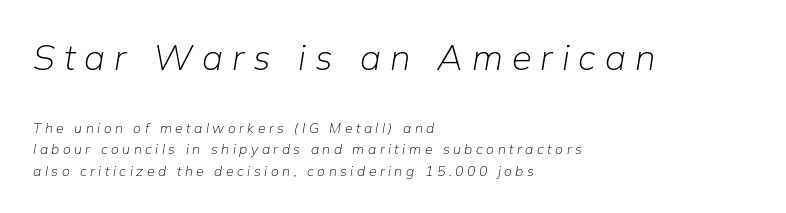
Block one is the big one; block two sits smaller underneath. Varying glyph widths throughout — classic text-font behaviour. This reads as an unemphasized weight, regular at the heaviest. Clear beneath every line of the passage.
